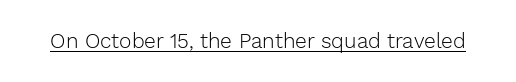
{"italic": "no", "bold": "no", "underline": "yes", "letter_spacing": "normal", "letter_spacing_em": 0.0, "glyph_px": 21}
